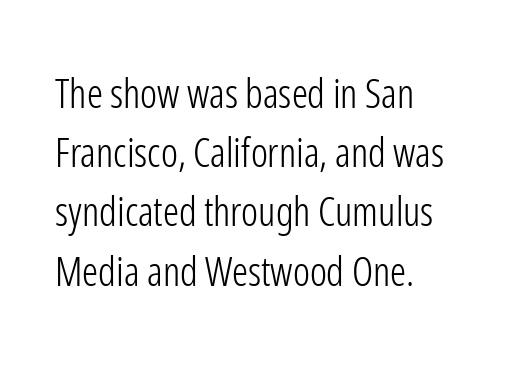
The image shows 40 px light, condensed sans-serif type, upright; set left-aligned, normal line spacing (1.48x), normal letter spacing, not underlined; low stroke contrast and a medium x-height.
